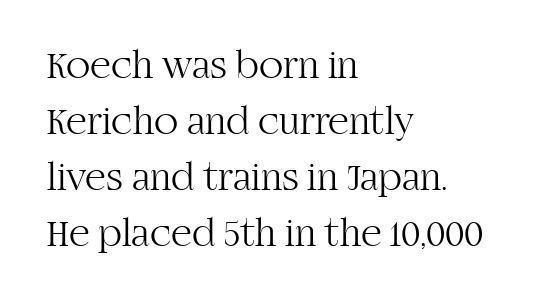
The image shows 40 px light serif type, upright; set left-aligned, normal line spacing (1.4x), normal letter spacing, not underlined; high stroke contrast and a large x-height.
